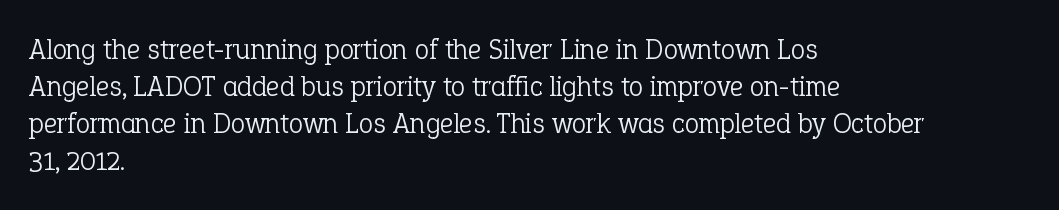
The image shows 29 px light serif type, upright; set left-aligned, normal line spacing (1.28x), normal letter spacing, not underlined; low stroke contrast and a medium x-height.
